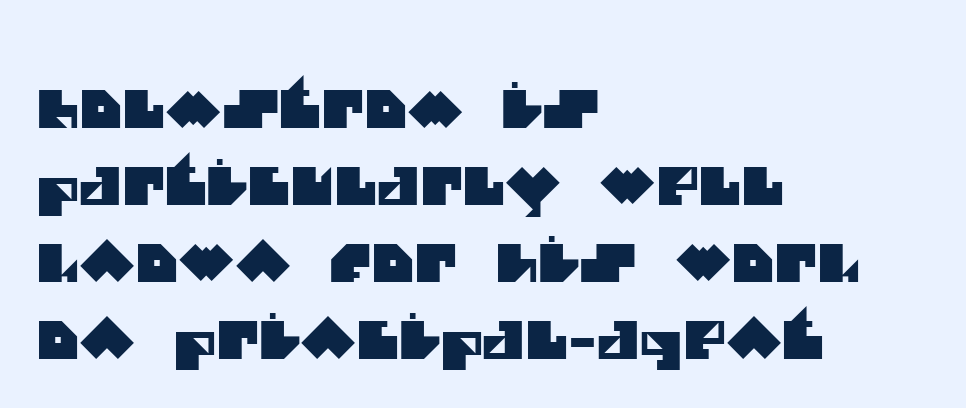
Q: Is the typeface a serif or a sans-serif typeface? A: Sans-serif.
Q: Is the text underlined? A: No.
Q: How is the paragraph aligned? A: Left-aligned.
Q: Is the spacing between letters normal or unusually wide? A: Normal.
Q: Is the spacing between lines tight, normal or loose? A: Normal.
Q: Width (condensed, normal, or wide)? A: Normal.
Q: Stroke contrast? A: Medium.
Q: x-height? A: Large.
Q: Monospaced? A: No.
